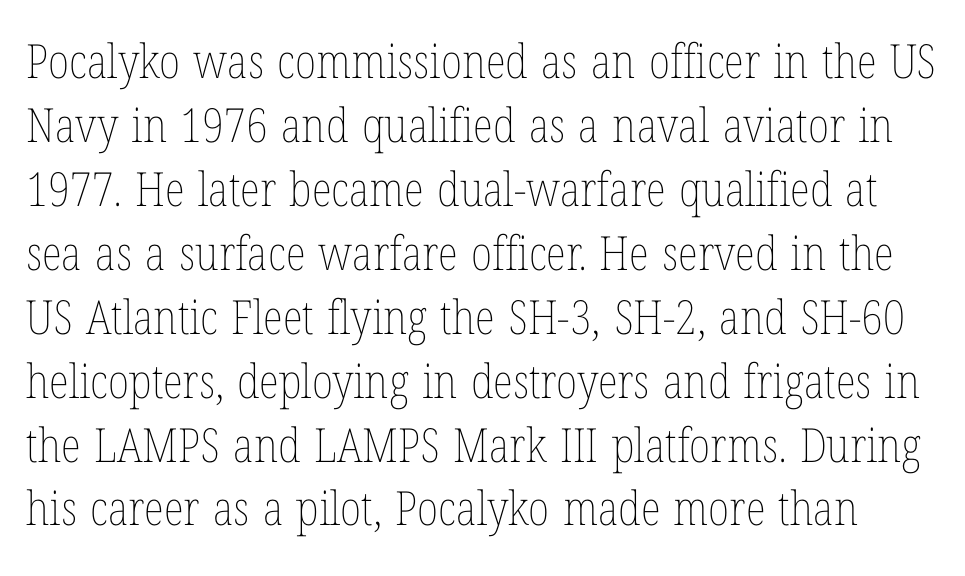
The image shows 47 px thin, condensed type, upright; set normal line spacing (1.36x), normal letter spacing, not underlined; low stroke contrast and a medium x-height.
